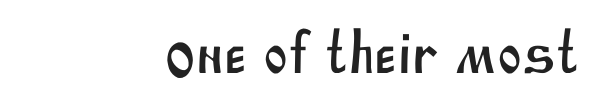
The image shows 59 px sans-serif type; set right-aligned, normal letter spacing, not underlined; medium stroke contrast and a large x-height.
